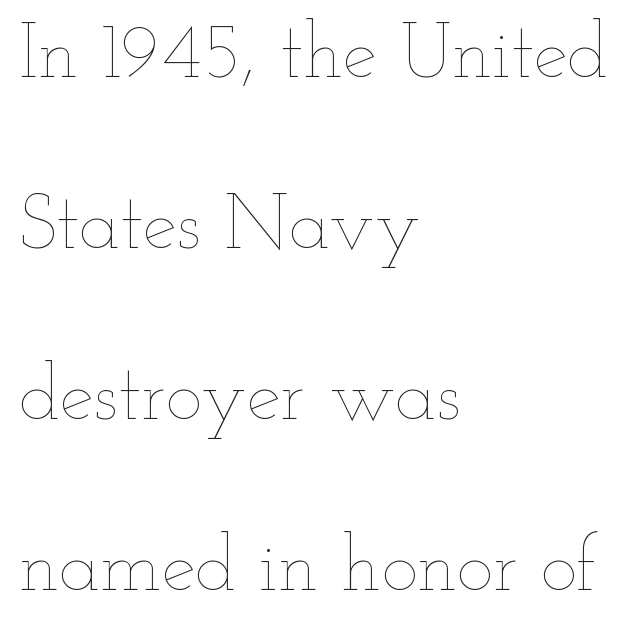
Observe the ordinary spacing: letters are neighbours, not strangers. Do the characters align in a grid? No, the font is proportional. Leftover space on each line is placed entirely after the last word. The axis of the letterforms is exactly vertical.
